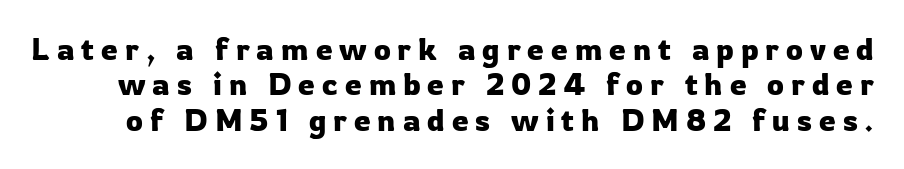
{"serif": "no", "italic": "no", "width": "normal", "stroke_contrast": "low", "x_height": "medium", "monospaced": "no", "underline": "no", "line_spacing_ratio": 1.18, "letter_spacing": "wide", "letter_spacing_em": 0.23, "glyph_px": 30}
